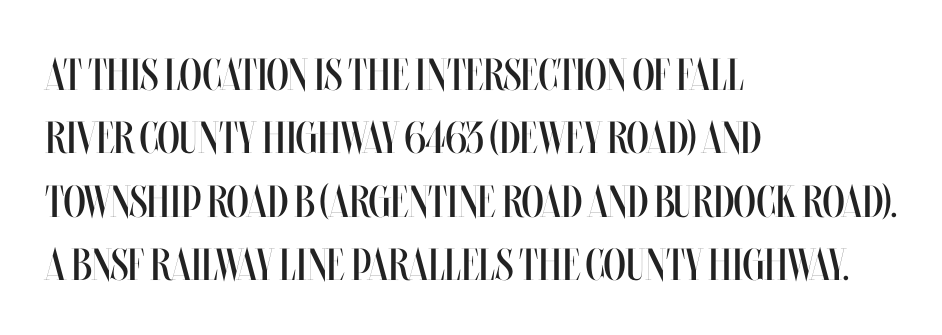
Q: Is the text bold? A: No.
Q: Is the text italic (slanted)? A: No, it is upright.
Q: Is the text underlined? A: No.
Q: How is the paragraph aligned? A: Left-aligned.
Q: Is the spacing between letters normal or unusually wide? A: Normal.
Q: Is the spacing between lines tight, normal or loose? A: Normal.
Q: Width (condensed, normal, or wide)? A: Condensed.
Q: Stroke contrast? A: Medium.
Q: x-height? A: Large.
Q: Monospaced? A: No.
